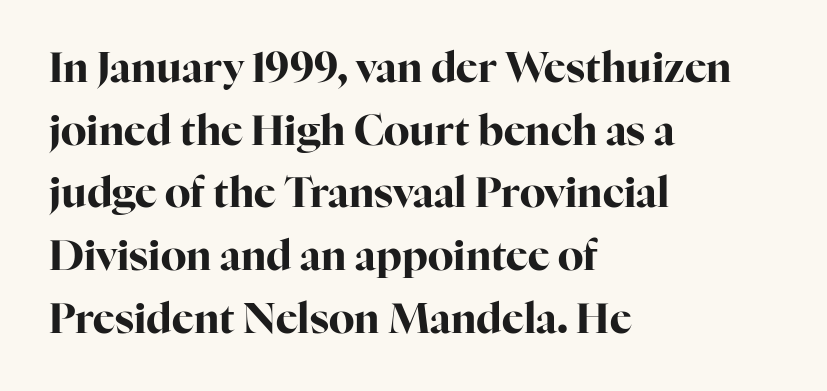
{"serif": "yes", "italic": "no", "bold": "yes", "weight": "bold", "width": "normal", "stroke_contrast": "high", "x_height": "medium", "monospaced": "no", "underline": "no", "align": "left", "line_spacing": "normal", "line_spacing_ratio": 1.53, "letter_spacing": "normal", "letter_spacing_em": 0.0, "glyph_px": 41}
